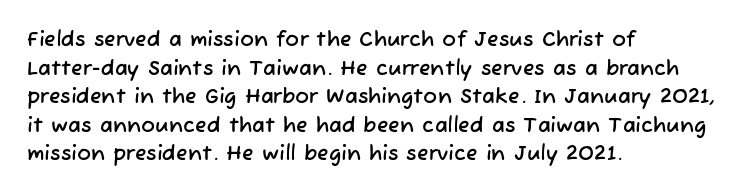
{"underline": "no", "align": "left", "line_spacing": "normal", "line_spacing_ratio": 1.36, "letter_spacing": "normal", "letter_spacing_em": 0.0, "glyph_px": 21}
